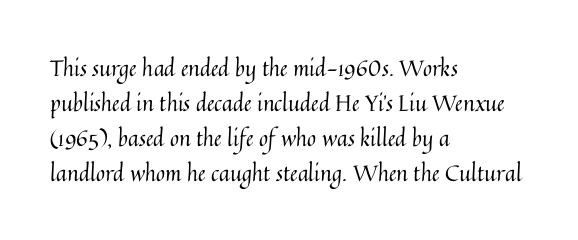
Ink coverage per letter is moderate at most. Does extra space separate the letters? No, they use regular spacing. Line starts are locked; line ends wander. If you measured baseline to baseline, you'd find a middling distance.
